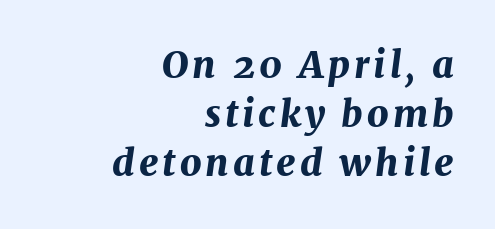
{"italic": "yes", "lean": "right", "slant_degrees": 7, "bold": "yes", "weight": "bold", "width": "normal", "stroke_contrast": "medium", "x_height": "medium", "monospaced": "no", "underline": "no", "align": "right", "line_spacing": "normal", "line_spacing_ratio": 1.33, "glyph_px": 37}
